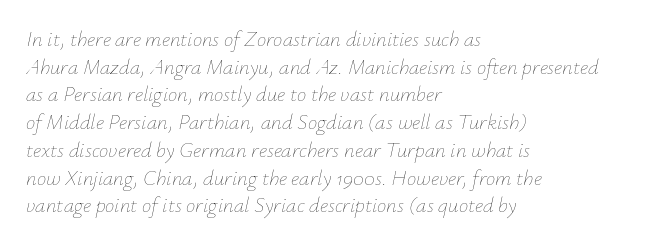
{"italic": "yes", "lean": "right", "slant_degrees": 12, "bold": "no", "underline": "no", "align": "left", "line_spacing": "normal", "line_spacing_ratio": 1.32, "letter_spacing": "normal", "letter_spacing_em": 0.0, "glyph_px": 21}
